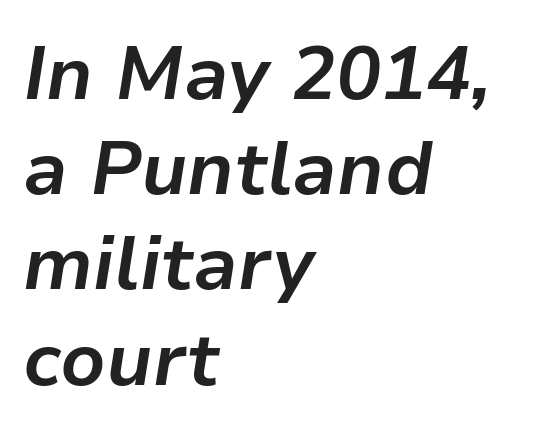
There's an unmistakable incline to the writing here. Observe the ordinary spacing: letters are neighbours, not strangers. Descender tails drop into unmarked territory. Each letter keeps its own natural width here, so spacing adapts to shape.
